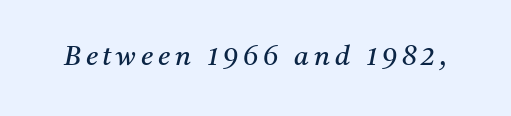
{"italic": "yes", "lean": "right", "slant_degrees": 11, "bold": "no", "underline": "no", "glyph_px": 27}
